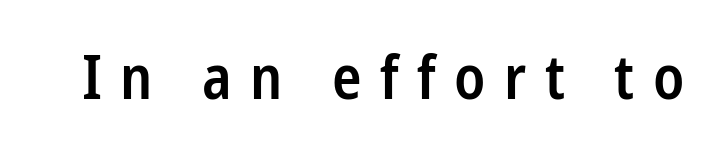
{"serif": "no", "italic": "no", "bold": "semi", "weight": "semibold", "width": "condensed", "stroke_contrast": "low", "x_height": "medium", "monospaced": "no", "underline": "no", "letter_spacing": "wide", "letter_spacing_em": 0.3, "glyph_px": 61}
